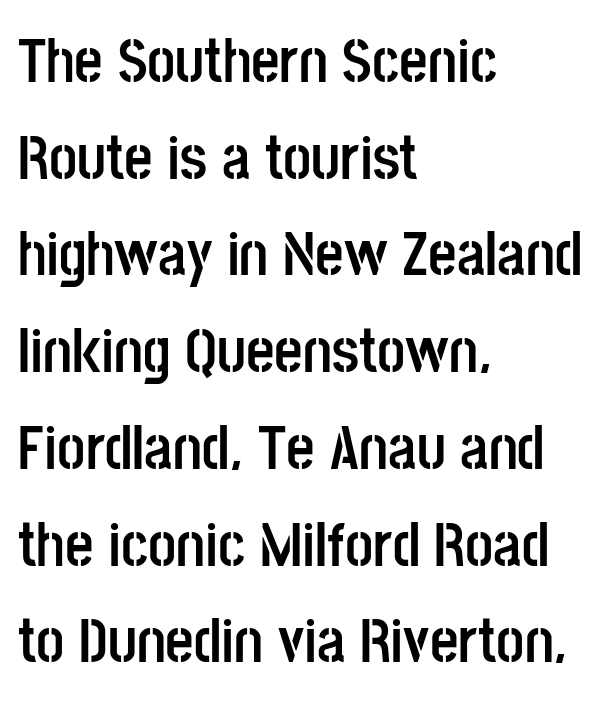
{"serif": "no", "italic": "no", "bold": "yes", "weight": "semibold", "width": "condensed", "stroke_contrast": "low", "x_height": "large", "monospaced": "no", "underline": "no", "align": "left", "line_spacing": "normal", "line_spacing_ratio": 1.56, "letter_spacing": "normal", "letter_spacing_em": 0.0, "glyph_px": 62}
